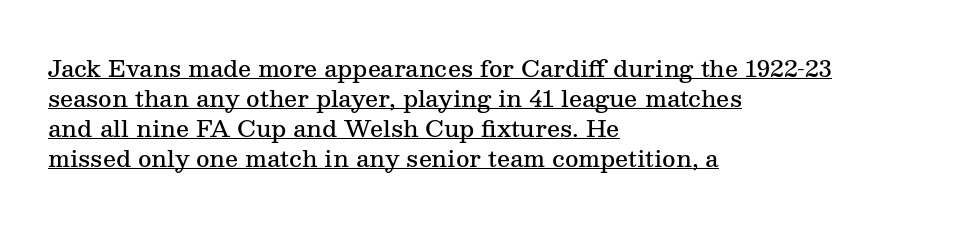
The image shows 23 px text type, upright; set left-aligned, normal line spacing (1.3x), normal letter spacing, underlined.
